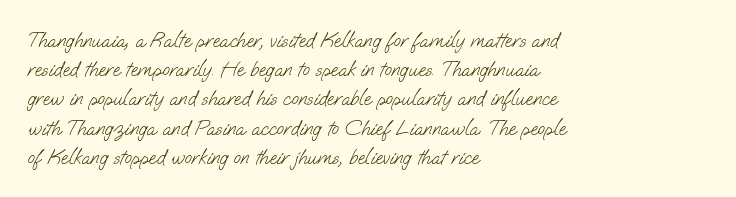
Students, note that the glyphs here touch the page at normal intervals. Horizontal bands of white between lines are of average thickness. Unbolded letterforms with no extra heft. The area under the type is left untouched. Typeset ragged right — the left edge is the straight one.
